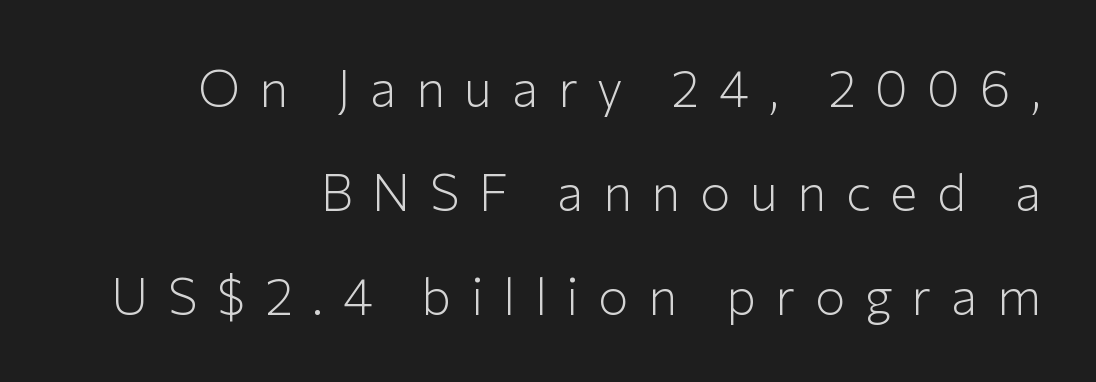
{"serif": "no", "italic": "no", "bold": "no", "weight": "light", "width": "normal", "stroke_contrast": "low", "x_height": "medium", "monospaced": "no", "underline": "no", "align": "right", "line_spacing": "loose", "line_spacing_ratio": 2.04, "letter_spacing": "wide", "letter_spacing_em": 0.38, "glyph_px": 51}
